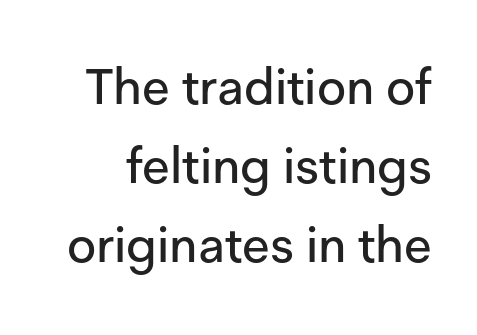
{"serif": "no", "italic": "no", "width": "normal", "stroke_contrast": "low", "x_height": "medium", "monospaced": "no", "underline": "no", "line_spacing": "normal", "line_spacing_ratio": 1.58, "letter_spacing": "normal", "letter_spacing_em": 0.0, "glyph_px": 50}
